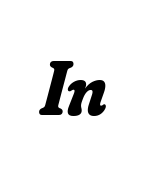
In terms of weight, the rendering is a true, heavy bold. Would a proofreader flag this as italicized? Yes. A bare baseline throughout the passage. The passage shown is typed in a proportional face where columns would drift. Nobody touched the tracking dial on this one.
